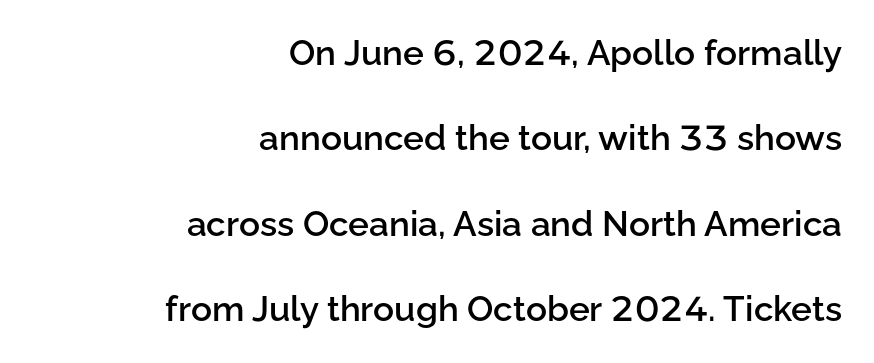
The image shows 35 px semibold sans-serif type, upright; set right-aligned, loose line spacing (2.44x), normal letter spacing, not underlined; low stroke contrast and a medium x-height.
